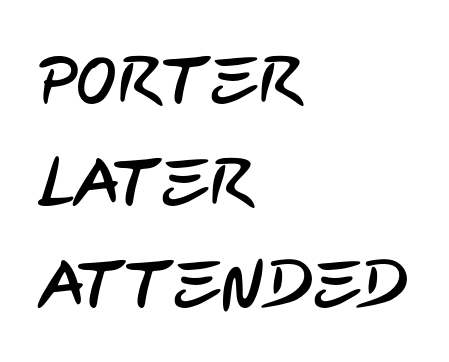
Q: Is the typeface a serif or a sans-serif typeface? A: Sans-serif.
Q: Is the text underlined? A: No.
Q: How is the paragraph aligned? A: Left-aligned.
Q: Is the spacing between letters normal or unusually wide? A: Normal.
Q: Is the spacing between lines tight, normal or loose? A: Normal.
Q: Width (condensed, normal, or wide)? A: Condensed.
Q: Stroke contrast? A: Low.
Q: x-height? A: Large.
Q: Monospaced? A: No.
